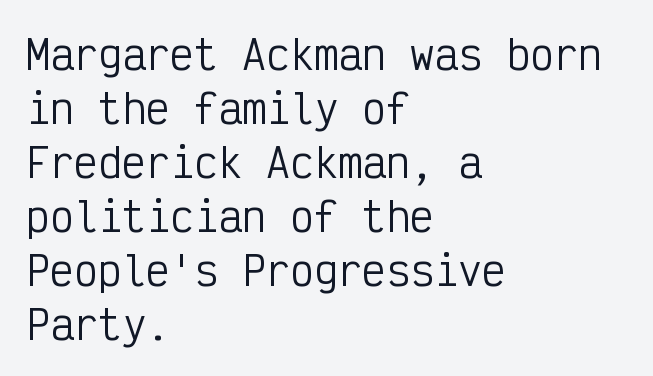
This sample keeps an unexceptional amount of space between lines. The weight tops out at a normal text grade. Here the designer chose a console-style face with uniform glyph widths. In terms of letterform style, serifs are entirely absent.
